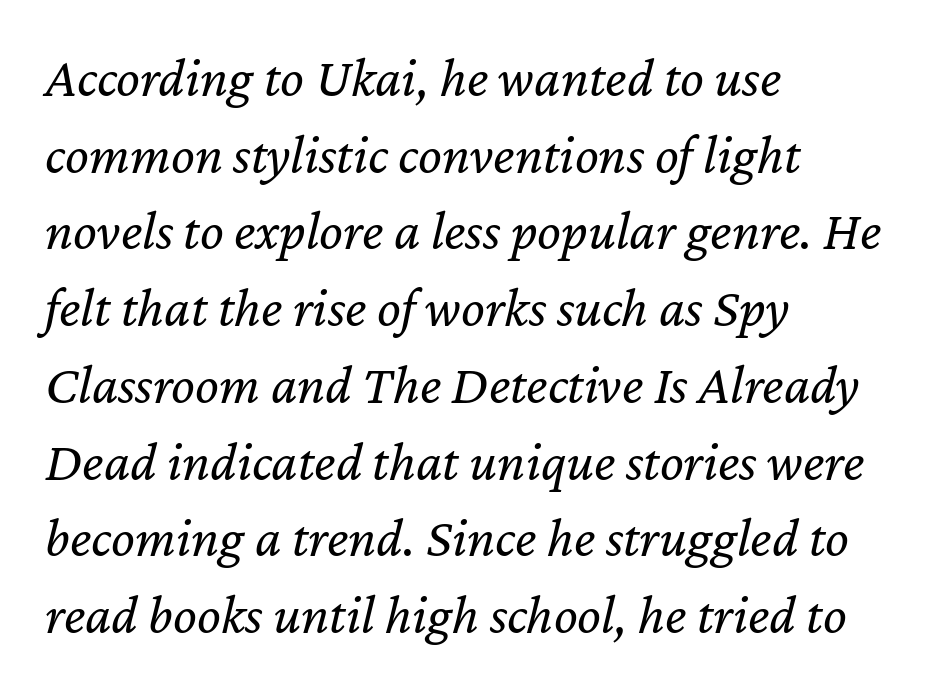
Each row of text sits above clean, open space. These lines are set flush left with a ragged right edge. Tracking value appears to be zero — textbook default spacing. Style check: oblique.
